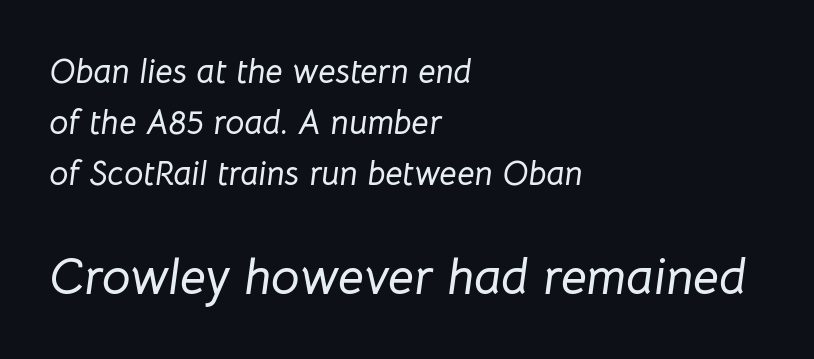
{"italic": "yes", "lean": "right", "slant_degrees": 8, "width": "normal", "stroke_contrast": "low", "x_height": "medium", "monospaced": "no", "underline": "no", "align": "left", "line_spacing": "normal", "line_spacing_ratio": 1.5, "letter_spacing": "normal", "letter_spacing_em": 0.0, "larger_block": "second", "size_ratio": 1.5, "glyph_px": 51}
